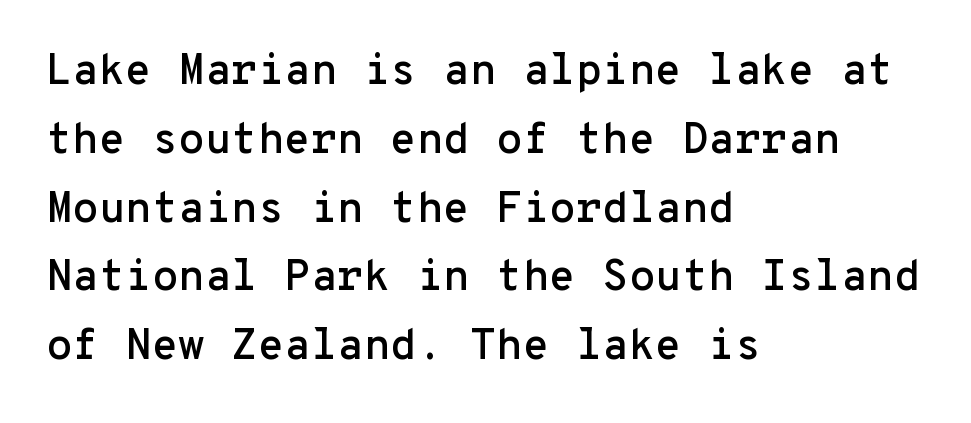
{"serif": "no", "italic": "no", "width": "normal", "stroke_contrast": "low", "x_height": "medium", "monospaced": "yes", "underline": "no", "align": "left", "line_spacing": "normal", "line_spacing_ratio": 1.6, "letter_spacing": "normal", "letter_spacing_em": 0.0, "glyph_px": 43}
